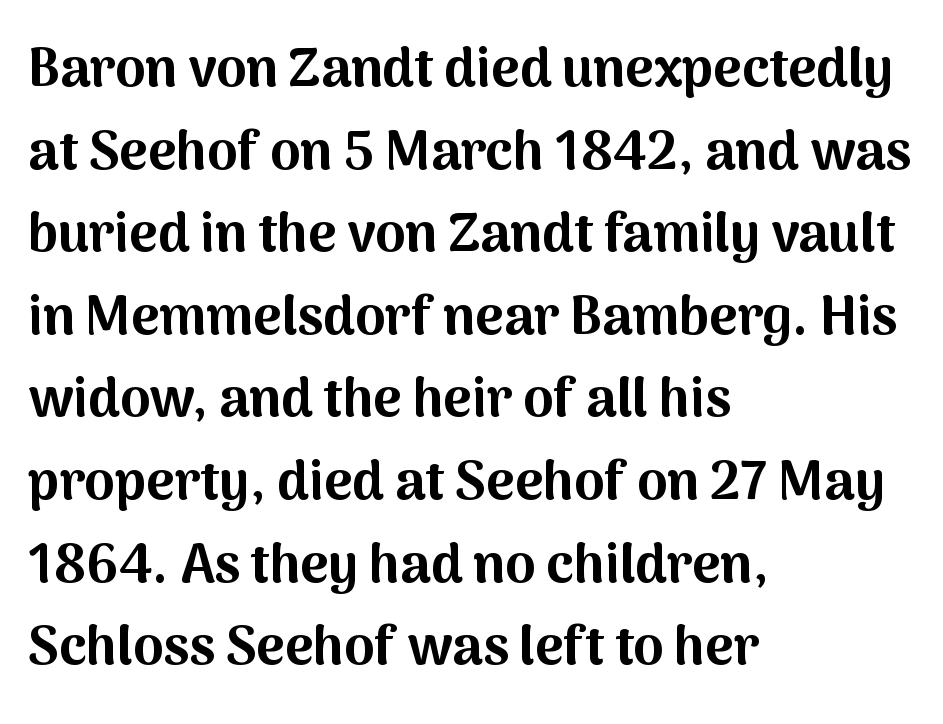
{"serif": "no", "italic": "no", "bold": "yes", "weight": "bold", "width": "normal", "stroke_contrast": "medium", "x_height": "medium", "monospaced": "no", "underline": "no", "align": "left", "line_spacing": "normal", "line_spacing_ratio": 1.53, "letter_spacing": "normal", "letter_spacing_em": 0.0, "glyph_px": 54}
